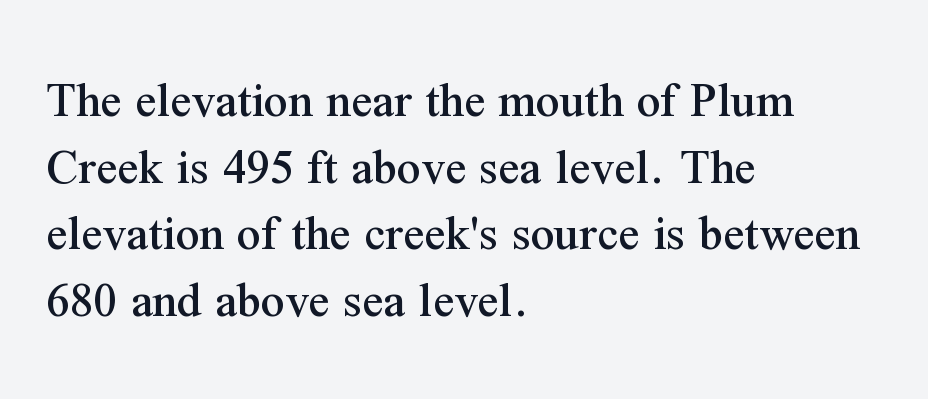
The image shows 52 px serif type, upright; set left-aligned, normal line spacing (1.28x), normal letter spacing, not underlined; medium stroke contrast and a medium x-height.
